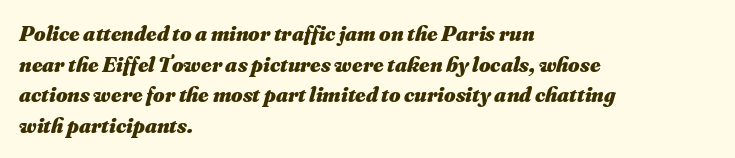
Q: Is the text bold? A: Yes.
Q: Is the text italic (slanted)? A: Yes, it leans right by about 16 degrees.
Q: Is the text underlined? A: No.
Q: How is the paragraph aligned? A: Left-aligned.
Q: Is the spacing between letters normal or unusually wide? A: Normal.
Q: Is the spacing between lines tight, normal or loose? A: Normal.
